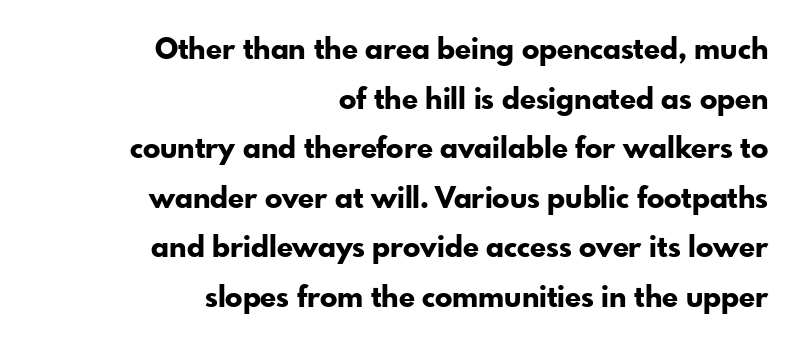
The image shows 29 px bold sans-serif type, upright; set right-aligned, line spacing 1.71x, normal letter spacing, not underlined; low stroke contrast and a small x-height.
